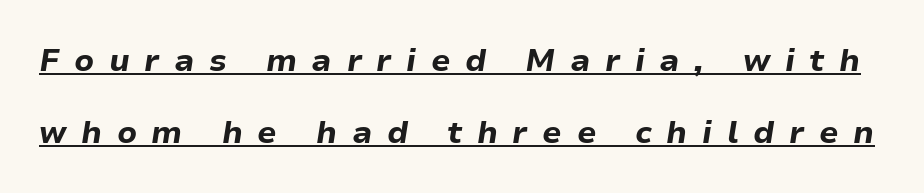
The tracking jumps out immediately: characters are airy and widely separated. Does the lettering tilt? It does — this is italic. The space between consecutive lines is lavish. Spacing verdict: proportional, widths tailored to each character.
